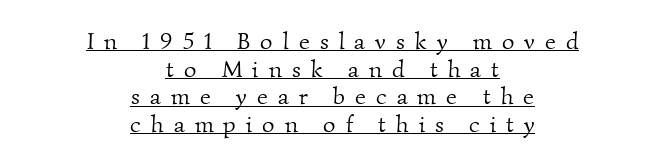
{"bold": "no", "underline": "yes", "align": "center", "line_spacing": "tight", "line_spacing_ratio": 1.15, "letter_spacing": "wide", "letter_spacing_em": 0.42, "glyph_px": 24}
